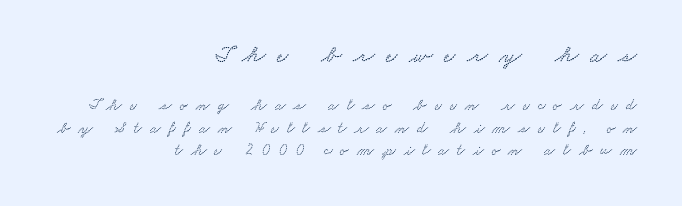
Horizontally, the lines are justified to the trailing edge only. Display-style spreading of the glyphs; the letterfit is very open. The leading is moderate, giving the passage an even texture. The foot of each line stays bare and open.
